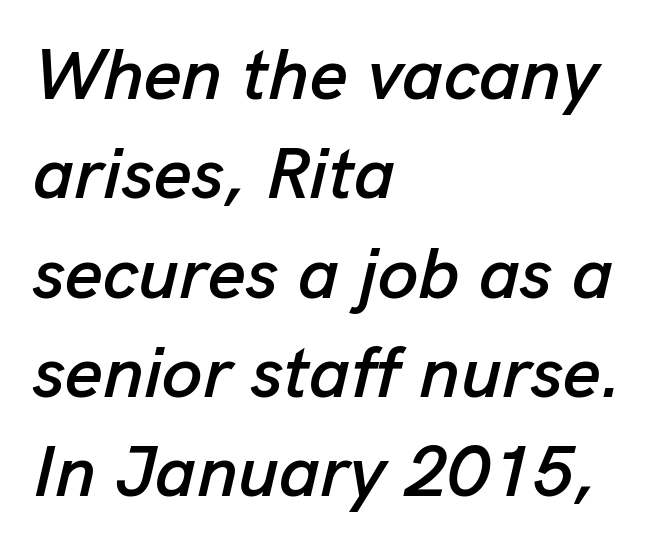
There's an unmistakable incline to the writing here. The specimen omits any rule beneath the text block's lines. A classic flush-left, rag-right setting is used for this passage. Vertical spacing — default. Nobody touched the tracking dial on this one.
